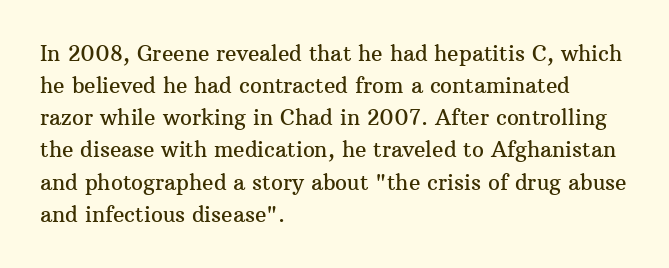
Q: Is the text italic (slanted)? A: No, it is upright.
Q: Is the text underlined? A: No.
Q: How is the paragraph aligned? A: Left-aligned.
Q: Is the spacing between letters normal or unusually wide? A: Normal.
Q: Is the spacing between lines tight, normal or loose? A: Normal.
